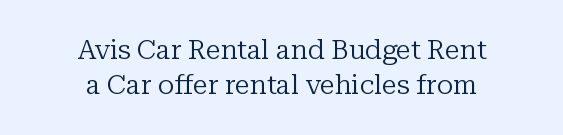
The letterforms sit at book weight or below. Ordinary non-slanted type is in use. The space between consecutive lines is moderate. Letters rest on an invisible, unmarked baseline.
